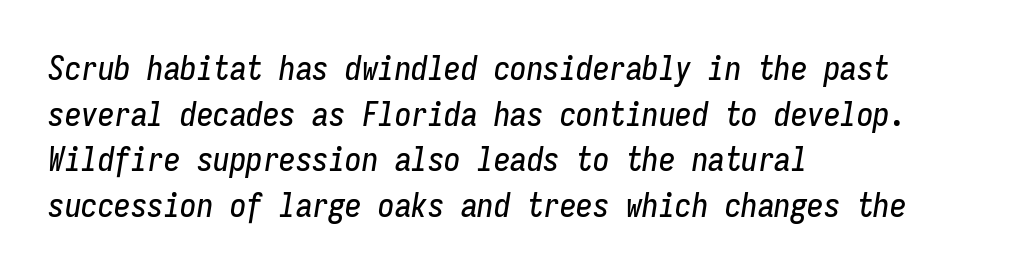
{"italic": "yes", "lean": "right", "slant_degrees": 9, "width": "condensed", "stroke_contrast": "low", "x_height": "medium", "monospaced": "yes", "underline": "no", "align": "left", "line_spacing": "normal", "line_spacing_ratio": 1.38, "letter_spacing": "normal", "letter_spacing_em": 0.0, "glyph_px": 33}
